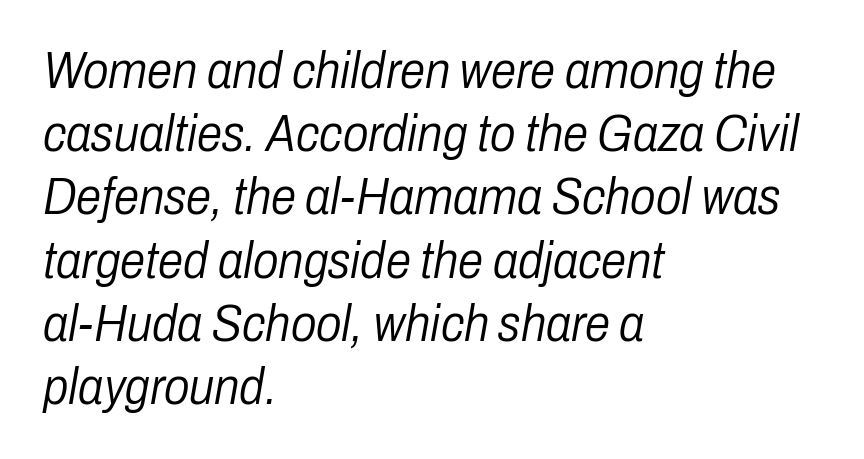
Is this a fixed-width face? No — the glyphs have proportional, varying widths. Where is the straight margin? On the left. The face used here is rendered with its standard letterfit. Letters rest on an invisible, unmarked baseline.
